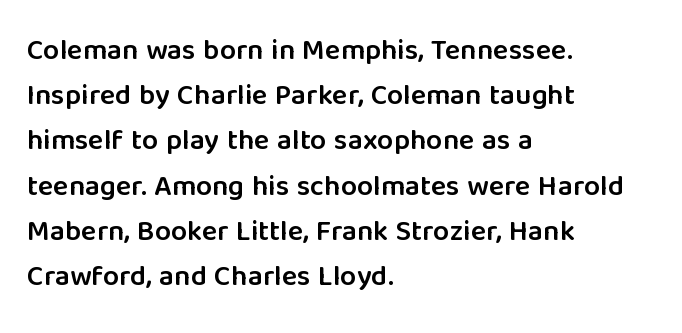
{"serif": "no", "italic": "no", "bold": "semi", "weight": "semibold", "width": "normal", "stroke_contrast": "low", "x_height": "medium", "monospaced": "no", "underline": "no", "align": "left", "line_spacing": "normal", "line_spacing_ratio": 1.56, "letter_spacing": "normal", "letter_spacing_em": 0.0, "glyph_px": 29}
